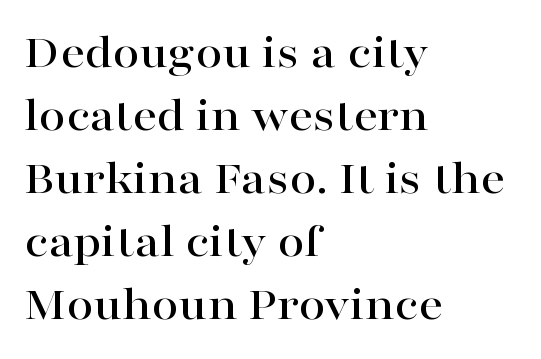
Q: Is the text italic (slanted)? A: No, it is upright.
Q: Is the typeface a serif or a sans-serif typeface? A: Serif.
Q: Is the text underlined? A: No.
Q: How is the paragraph aligned? A: Left-aligned.
Q: Is the spacing between letters normal or unusually wide? A: Normal.
Q: Is the spacing between lines tight, normal or loose? A: Normal.
Q: Width (condensed, normal, or wide)? A: Wide.
Q: Stroke contrast? A: High.
Q: x-height? A: Medium.
Q: Monospaced? A: No.
